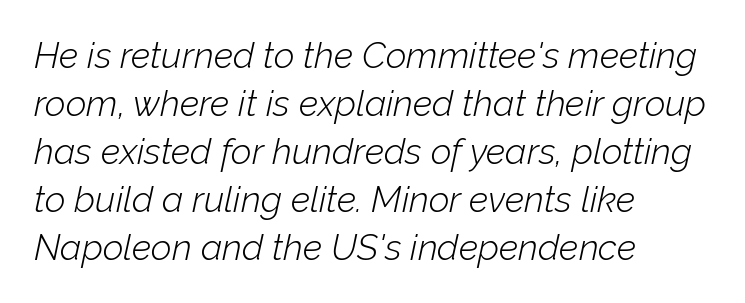
Q: Is the text bold? A: No.
Q: Is the text italic (slanted)? A: Yes, it leans right by about 12 degrees.
Q: Is the text underlined? A: No.
Q: How is the paragraph aligned? A: Left-aligned.
Q: Is the spacing between letters normal or unusually wide? A: Normal.
Q: Is the spacing between lines tight, normal or loose? A: Normal.
Q: Width (condensed, normal, or wide)? A: Normal.
Q: Stroke contrast? A: Low.
Q: x-height? A: Medium.
Q: Monospaced? A: No.
